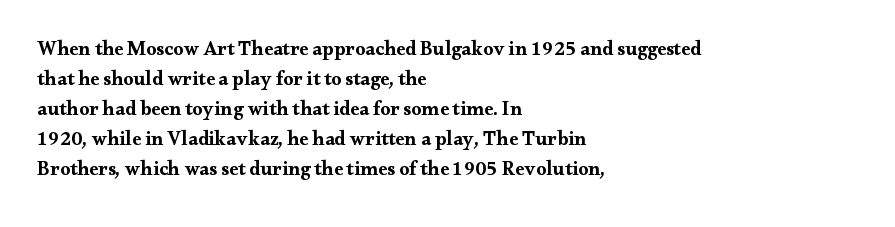
Alignment: flush left. Tall strokes in this sample are plumb rather than angled. Successive baselines arrive at the customary interval. The rendering uses a bold face; every stroke is thick and dark. The specimen omits any rule beneath the text block's lines. Short note: letters normally spaced.
